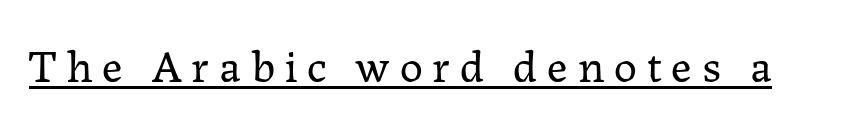
Q: Is the text bold? A: No.
Q: Is the text italic (slanted)? A: No, it is upright.
Q: Is the typeface a serif or a sans-serif typeface? A: Serif.
Q: Is the text underlined? A: Yes.
Q: Is the spacing between letters normal or unusually wide? A: Unusually wide.
Q: Width (condensed, normal, or wide)? A: Normal.
Q: Stroke contrast? A: Low.
Q: x-height? A: Medium.
Q: Monospaced? A: No.
